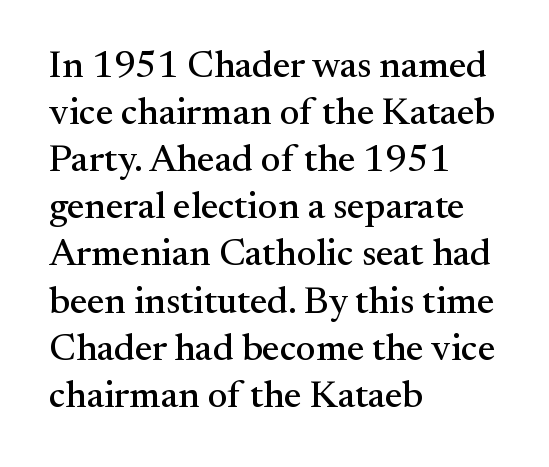
{"serif": "yes", "italic": "no", "width": "normal", "stroke_contrast": "medium", "x_height": "small", "monospaced": "no", "underline": "no", "align": "left", "line_spacing_ratio": 1.24, "letter_spacing": "normal", "letter_spacing_em": 0.0, "glyph_px": 38}
